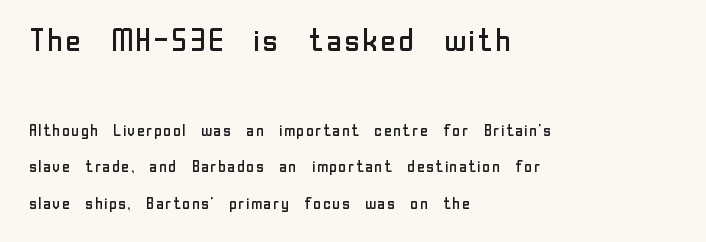
Q: Is the text bold? A: No.
Q: Is the text italic (slanted)? A: No, it is upright.
Q: Is the typeface a serif or a sans-serif typeface? A: Sans-serif.
Q: Is the text underlined? A: No.
Q: How is the paragraph aligned? A: Left-aligned.
Q: Is the spacing between letters normal or unusually wide? A: Normal.
Q: Is the spacing between lines tight, normal or loose? A: Loose.
Q: Which block of text is set in a larger size, the first (top) or the second (bottom)? A: The first (top) one.
Q: Width (condensed, normal, or wide)? A: Normal.
Q: Stroke contrast? A: Low.
Q: x-height? A: Medium.
Q: Monospaced? A: No.
